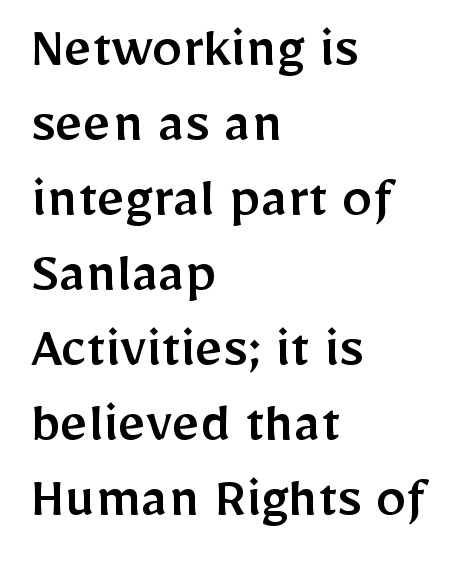
{"serif": "no", "italic": "no", "width": "normal", "stroke_contrast": "low", "x_height": "medium", "monospaced": "no", "underline": "no", "align": "left", "line_spacing_ratio": 1.23, "letter_spacing": "normal", "letter_spacing_em": 0.0, "glyph_px": 61}
